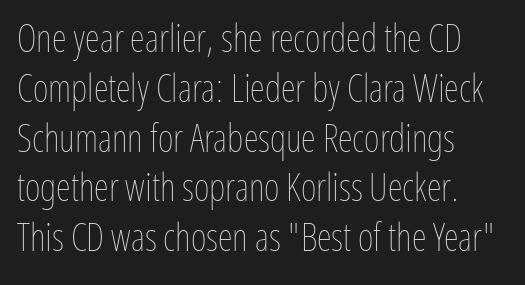
The image shows 38 px thin, condensed type, upright; set left-aligned, normal line spacing (1.31x), normal letter spacing, not underlined; low stroke contrast and a medium x-height.
